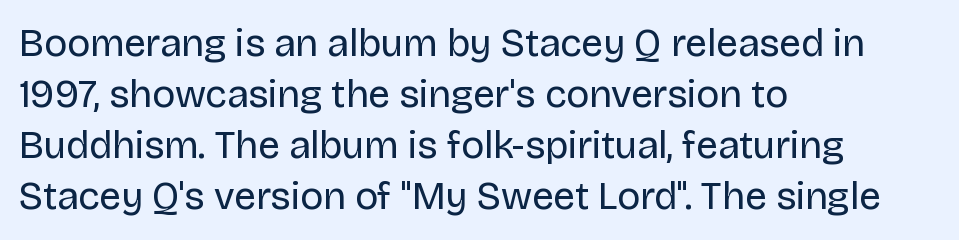
Students, note that the glyphs here touch the page at normal intervals. Underline: absent. The paragraph shown leans on its left margin. No letter is thick-stroked: the sample isn't bold. The lettering stays uniformly vertical, giving the passage a roman look.
